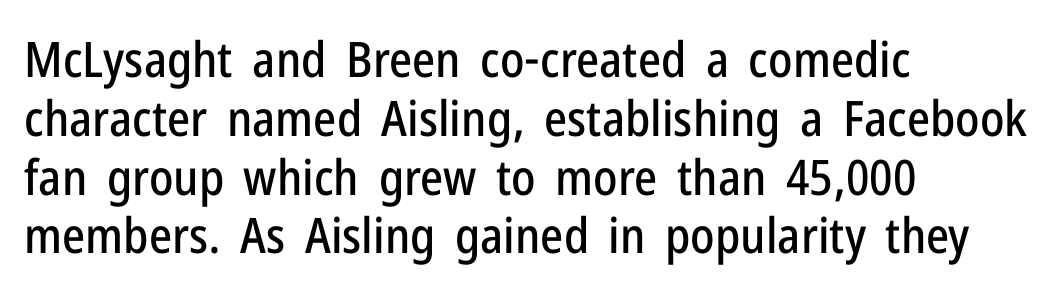
The image shows 49 px condensed sans-serif type, upright; set left-aligned, line spacing 1.2x, normal letter spacing, not underlined; low stroke contrast and a medium x-height.
